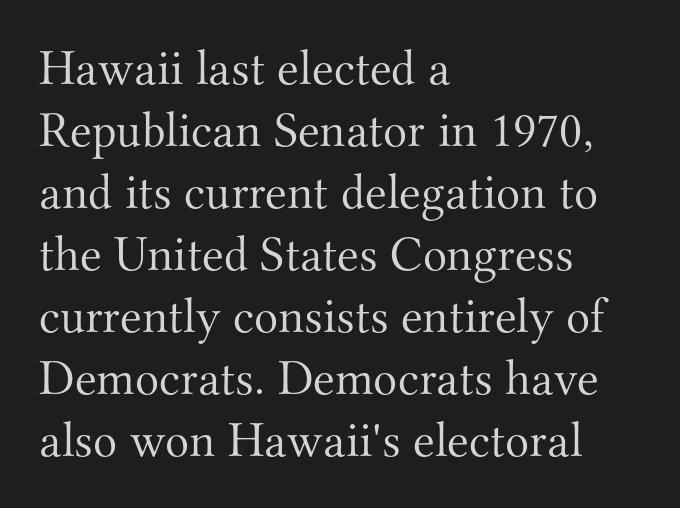
The rendering uses natural spacing where letterforms have individual widths. This rendering uses left alignment, leaving the right contour irregular. The passage shown has conventional tracking throughout. Regarding serifs, this sample has them.
